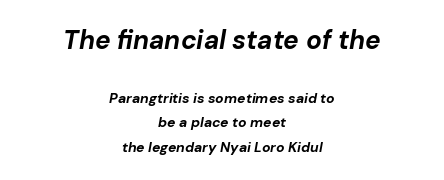
{"italic": "yes", "lean": "right", "slant_degrees": 10, "bold": "yes", "underline": "no", "align": "center", "line_spacing_ratio": 1.74, "letter_spacing": "normal", "letter_spacing_em": 0.0, "larger_block": "first", "size_ratio": 1.86, "glyph_px": 26}
